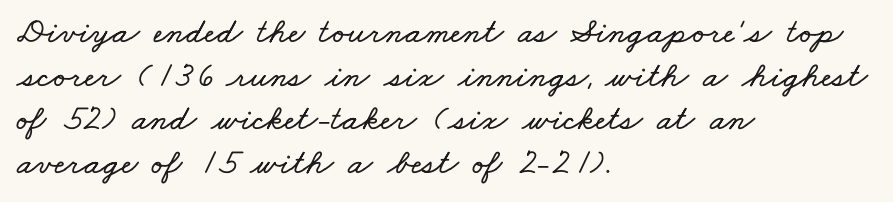
The image shows 36 px wide type; set left-aligned, line spacing 1.21x, normal letter spacing, not underlined; low stroke contrast and a small x-height.
